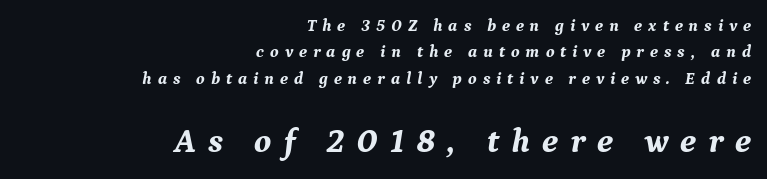
The text block is weighted toward the right margin, trailing off unevenly leftward. Size contrast runs from small at the top to large at the bottom. An italicized treatment has been applied to the whole sample. Typographically, this falls in the serif category. Do the characters align in a grid? No, the font is proportional. The line-height multiplier appears to be the usual default.
